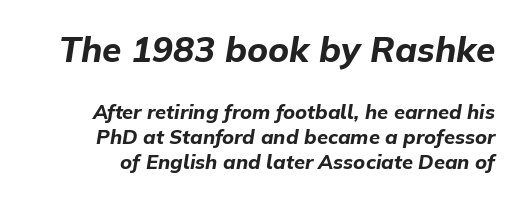
If you drew a line through each stem, it would be angled. This is heavy type, rendered in bold. Any mark beneath the type? The region is blank. Here the designer chose a conventional face with non-uniform glyph widths. Letter spacing: default.
